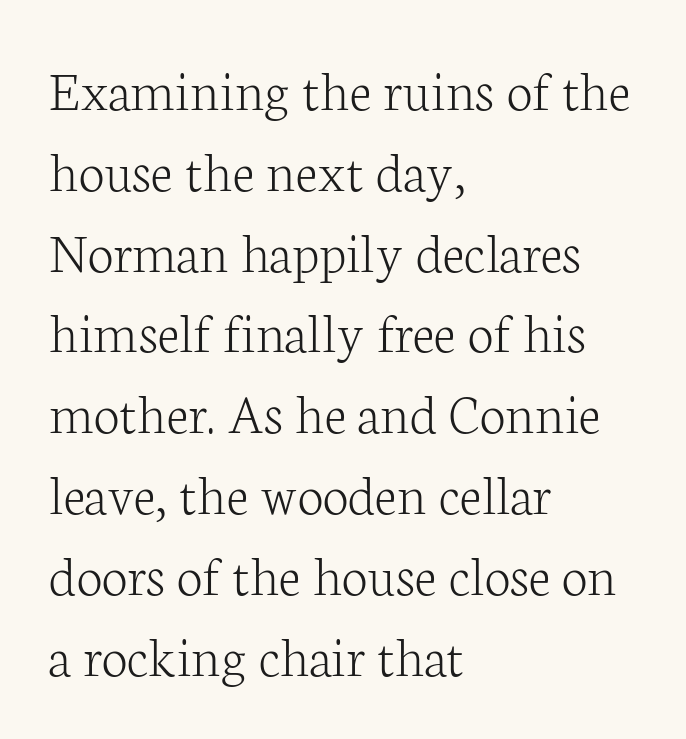
{"serif": "yes", "italic": "no", "bold": "no", "weight": "light", "width": "normal", "stroke_contrast": "low", "x_height": "medium", "monospaced": "no", "underline": "no", "align": "left", "line_spacing": "normal", "line_spacing_ratio": 1.37, "letter_spacing": "normal", "letter_spacing_em": 0.0, "glyph_px": 59}
